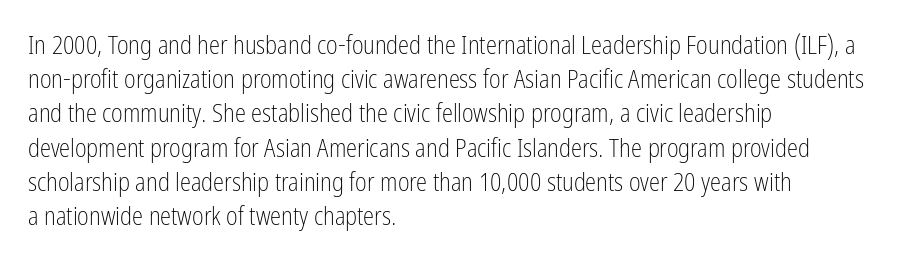
The image shows 25 px text type, upright; set left-aligned, normal line spacing (1.37x), normal letter spacing, not underlined.
